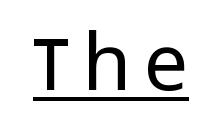
{"serif": "no", "italic": "no", "bold": "no", "weight": "regular", "width": "wide", "stroke_contrast": "low", "x_height": "medium", "monospaced": "no", "underline": "yes", "glyph_px": 79}
